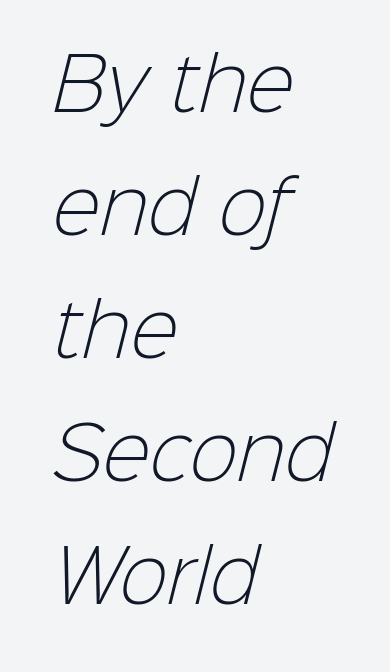
The image shows 72 px light sans-serif type; set left-aligned, line spacing 1.71x, normal letter spacing, not underlined; low stroke contrast and a medium x-height.
